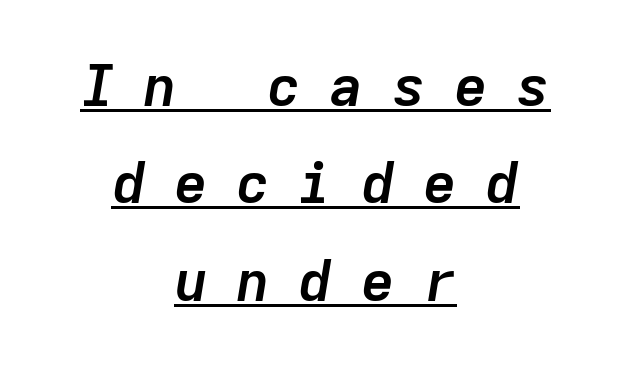
The image shows 57 px semibold type, italic (leaning right), monospaced; set centered, line spacing 1.71x, unusually wide letter spacing (+0.49 em), underlined; low stroke contrast and a medium x-height.
